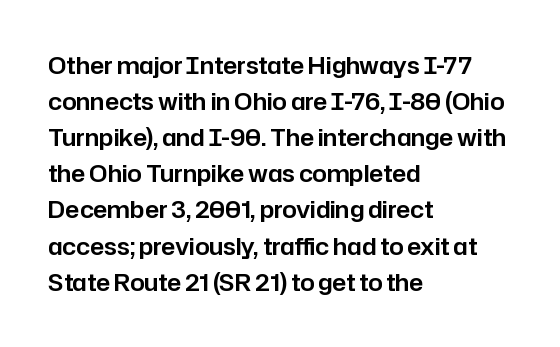
The image shows 23 px text type, upright; set left-aligned, normal line spacing (1.57x), normal letter spacing, not underlined.
